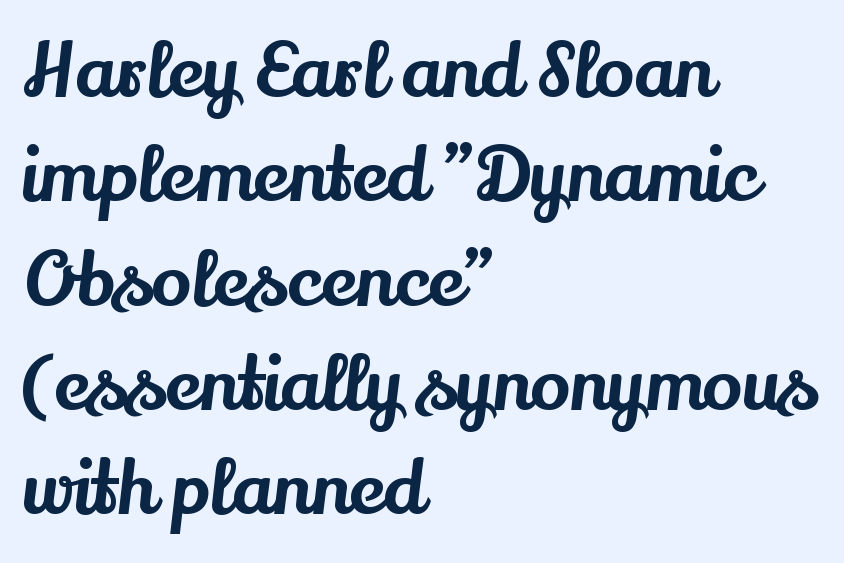
Q: Is the text italic (slanted)? A: Yes.
Q: Is the typeface a serif or a sans-serif typeface? A: Serif.
Q: Is the text underlined? A: No.
Q: How is the paragraph aligned? A: Left-aligned.
Q: Is the spacing between letters normal or unusually wide? A: Normal.
Q: Is the spacing between lines tight, normal or loose? A: Normal.
Q: Width (condensed, normal, or wide)? A: Normal.
Q: Stroke contrast? A: Medium.
Q: x-height? A: Small.
Q: Monospaced? A: No.
